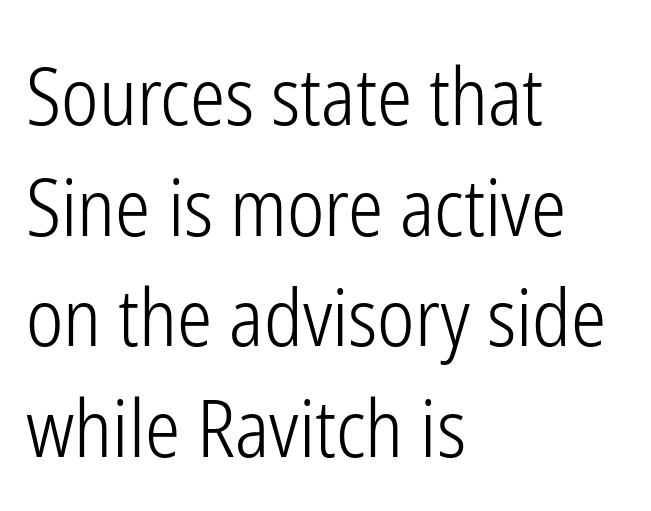
The image shows 79 px light, condensed sans-serif type, upright; set left-aligned, normal line spacing (1.4x), normal letter spacing, not underlined; low stroke contrast and a medium x-height.
